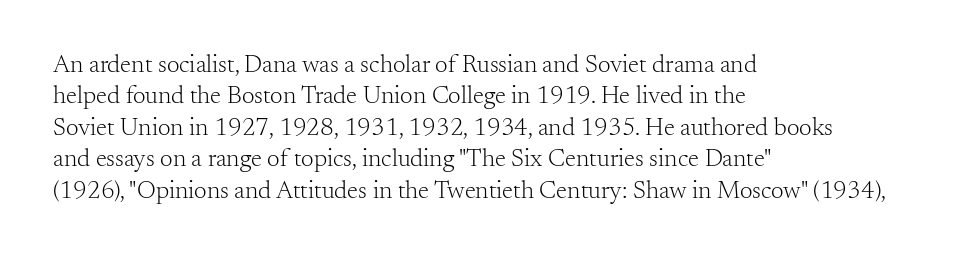
No letter is thick-stroked: the sample isn't bold. This is roman type, the default non-slanted kind. One glance says typical: line gaps are just what's usual. Plain, unruled lines of type. This sample is left-justified, so line endings fall wherever the words run out.
